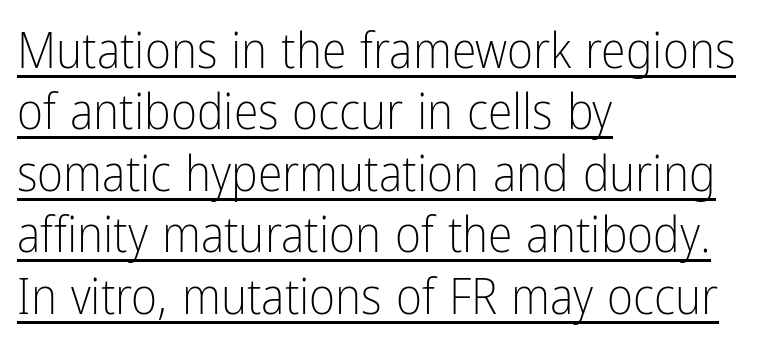
Spacing verdict: proportional, widths tailored to each character. Between one letter and the next there's only the usual sliver of space. The setting favours the left margin, as ordinary paragraphs usually do. Does a line run under the words? Yes, clearly. Weight: regular or lighter.
